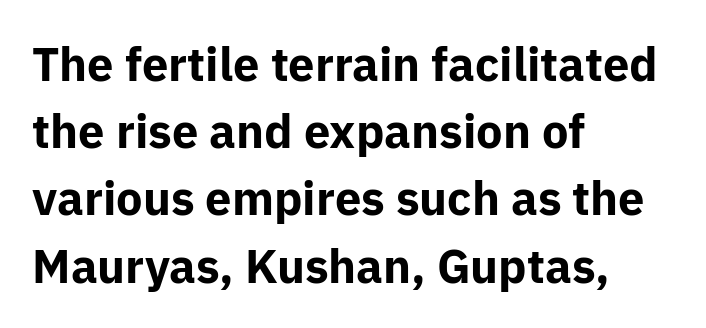
{"serif": "no", "italic": "no", "bold": "yes", "weight": "bold", "width": "normal", "stroke_contrast": "low", "x_height": "medium", "monospaced": "no", "underline": "no", "align": "left", "line_spacing": "normal", "line_spacing_ratio": 1.43, "letter_spacing": "normal", "letter_spacing_em": 0.0, "glyph_px": 47}
